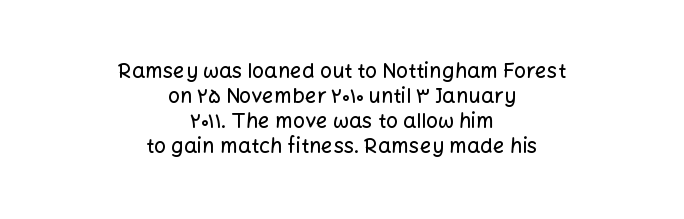
{"italic": "no", "underline": "no", "align": "center", "line_spacing_ratio": 1.19, "letter_spacing": "normal", "letter_spacing_em": 0.0, "glyph_px": 21}
